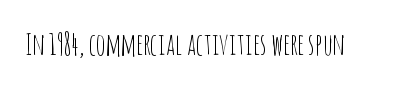
Q: Is the text bold? A: No.
Q: Is the text italic (slanted)? A: No, it is upright.
Q: Is the typeface a serif or a sans-serif typeface? A: Sans-serif.
Q: Is the text underlined? A: No.
Q: Is the spacing between letters normal or unusually wide? A: Normal.
Q: Width (condensed, normal, or wide)? A: Condensed.
Q: Stroke contrast? A: Low.
Q: x-height? A: Large.
Q: Monospaced? A: No.
